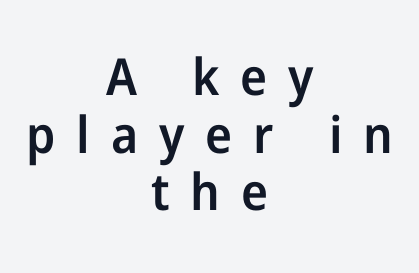
Q: Is the text bold? A: Semi-bold.
Q: Is the text italic (slanted)? A: No, it is upright.
Q: Is the typeface a serif or a sans-serif typeface? A: Sans-serif.
Q: Is the text underlined? A: No.
Q: How is the paragraph aligned? A: Centered.
Q: Is the spacing between letters normal or unusually wide? A: Unusually wide.
Q: Is the spacing between lines tight, normal or loose? A: Tight.
Q: Width (condensed, normal, or wide)? A: Normal.
Q: Stroke contrast? A: Low.
Q: x-height? A: Medium.
Q: Monospaced? A: No.
